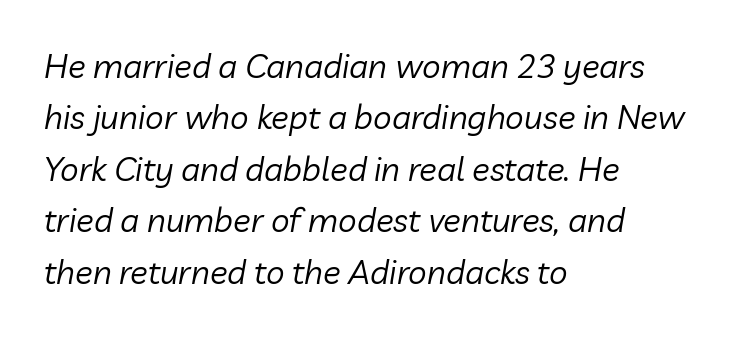
{"italic": "yes", "lean": "right", "slant_degrees": 10, "bold": "no", "weight": "regular", "width": "normal", "stroke_contrast": "low", "x_height": "medium", "monospaced": "no", "underline": "no", "align": "left", "line_spacing": "normal", "line_spacing_ratio": 1.56, "letter_spacing": "normal", "letter_spacing_em": 0.0, "glyph_px": 33}
